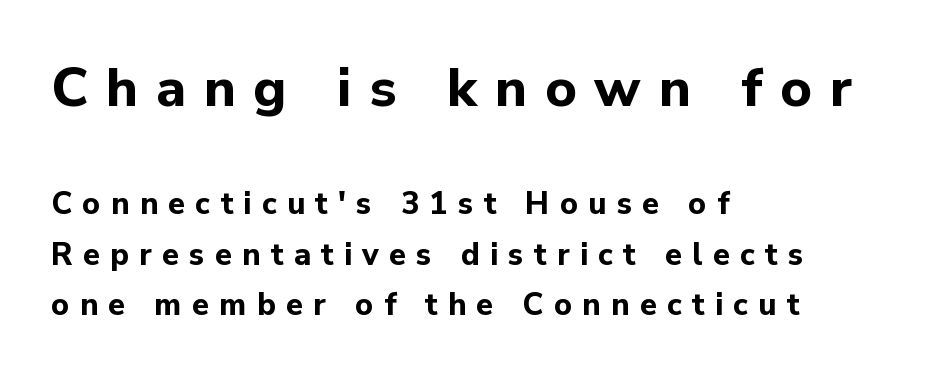
{"serif": "no", "italic": "no", "bold": "yes", "weight": "bold", "width": "normal", "stroke_contrast": "low", "x_height": "medium", "monospaced": "no", "underline": "no", "align": "left", "line_spacing": "normal", "line_spacing_ratio": 1.63, "letter_spacing": "wide", "letter_spacing_em": 0.33, "larger_block": "first", "size_ratio": 1.74, "glyph_px": 54}
